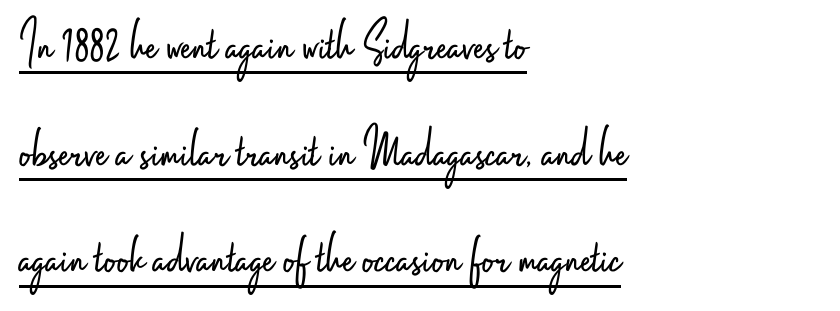
The image shows 58 px light, condensed sans-serif type; set left-aligned, line spacing 1.84x, normal letter spacing, underlined; low stroke contrast and a small x-height.
